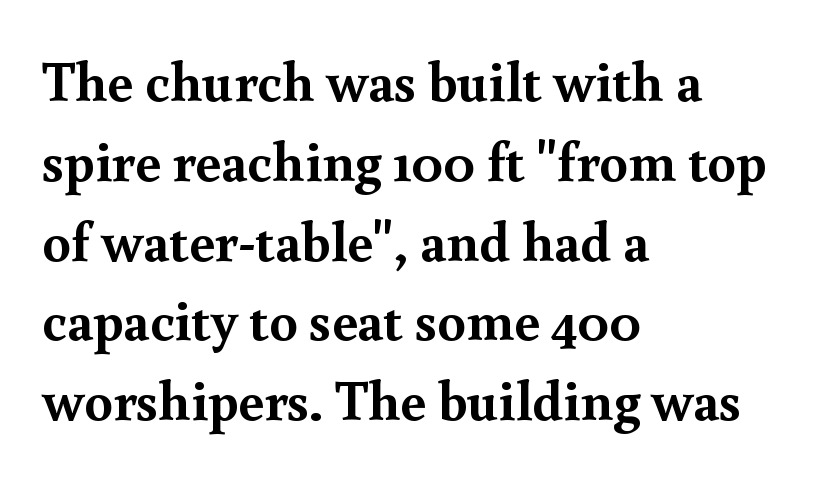
Which margin do the lines hug? The left one — the right edge is uneven. Regarding serifs, this sample has them. The lettering holds an erect, upright posture throughout. Beneath every word, the page is bare. Successive baselines arrive at the customary interval.
